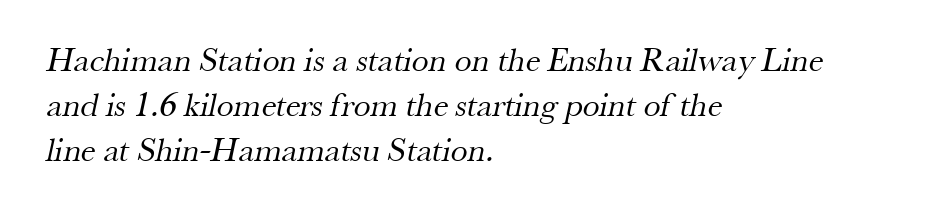
Q: Is the text bold? A: No.
Q: Is the typeface a serif or a sans-serif typeface? A: Serif.
Q: Is the text underlined? A: No.
Q: How is the paragraph aligned? A: Left-aligned.
Q: Is the spacing between letters normal or unusually wide? A: Normal.
Q: Is the spacing between lines tight, normal or loose? A: Normal.
Q: Width (condensed, normal, or wide)? A: Normal.
Q: Stroke contrast? A: Medium.
Q: x-height? A: Small.
Q: Monospaced? A: No.
